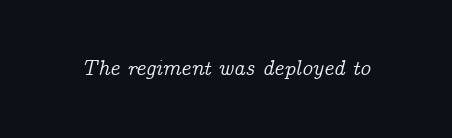
The image shows 21 px text type, italic (leaning right); set normal letter spacing, not underlined.
